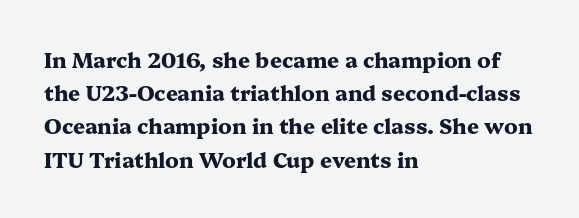
{"italic": "no", "bold": "yes", "underline": "no", "align": "left", "line_spacing": "normal", "line_spacing_ratio": 1.58, "letter_spacing": "normal", "letter_spacing_em": 0.0, "glyph_px": 21}
